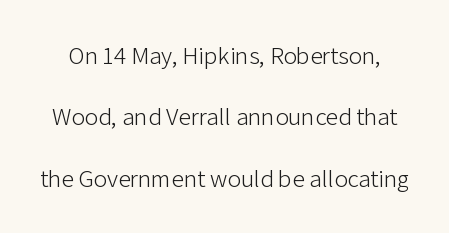
{"italic": "no", "bold": "no", "underline": "no", "line_spacing": "loose", "line_spacing_ratio": 2.46, "letter_spacing": "normal", "letter_spacing_em": 0.0, "glyph_px": 25}
